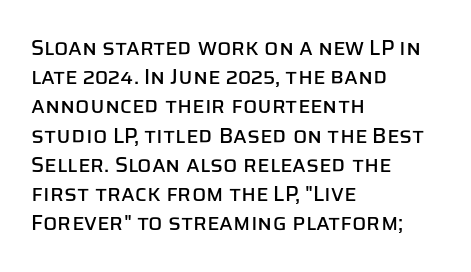
{"italic": "no", "underline": "no", "align": "left", "line_spacing": "normal", "line_spacing_ratio": 1.39, "letter_spacing": "normal", "letter_spacing_em": 0.0, "glyph_px": 21}
